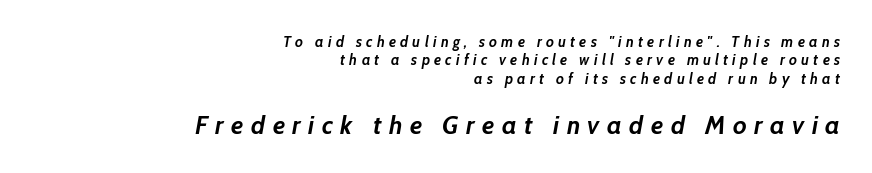
The image shows 26 px bold type, italic (leaning right); set right-aligned, line spacing 1.22x, unusually wide letter spacing (+0.29 em), not underlined; the second (bottom) block is 1.73x larger.
